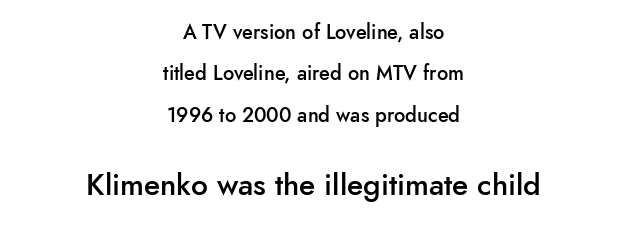
Q: Is the text bold? A: Semi-bold.
Q: Is the text italic (slanted)? A: No, it is upright.
Q: Is the typeface a serif or a sans-serif typeface? A: Sans-serif.
Q: Is the text underlined? A: No.
Q: How is the paragraph aligned? A: Centered.
Q: Is the spacing between letters normal or unusually wide? A: Normal.
Q: Is the spacing between lines tight, normal or loose? A: Loose.
Q: Which block of text is set in a larger size, the first (top) or the second (bottom)? A: The second (bottom) one.
Q: Width (condensed, normal, or wide)? A: Normal.
Q: Stroke contrast? A: Low.
Q: x-height? A: Small.
Q: Monospaced? A: No.
